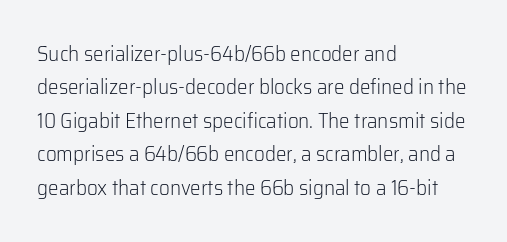
How would I describe the line gaps? Plain and ordinary. Weight: in the light-to-regular range. The type is set solid horizontally, with unmodified tracking. The lines are quadded left.
